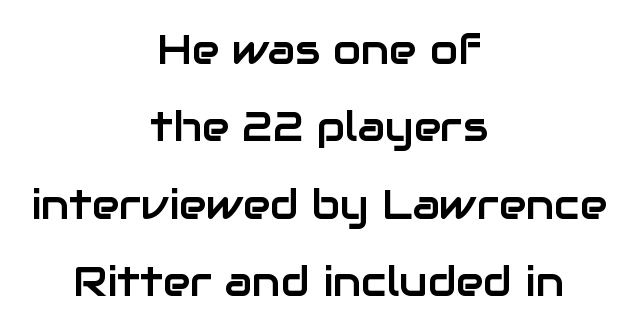
{"serif": "no", "italic": "no", "width": "normal", "stroke_contrast": "low", "x_height": "medium", "monospaced": "no", "underline": "no", "align": "center", "line_spacing_ratio": 1.89, "letter_spacing": "normal", "letter_spacing_em": 0.0, "glyph_px": 41}
